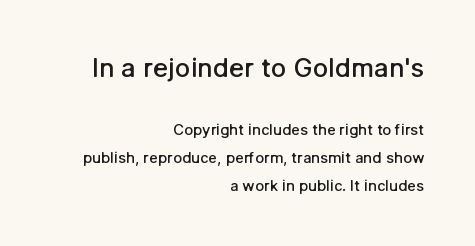
{"italic": "no", "bold": "semi", "underline": "no", "align": "right", "line_spacing_ratio": 1.86, "letter_spacing": "normal", "letter_spacing_em": 0.0, "larger_block": "first", "size_ratio": 1.73, "glyph_px": 26}
